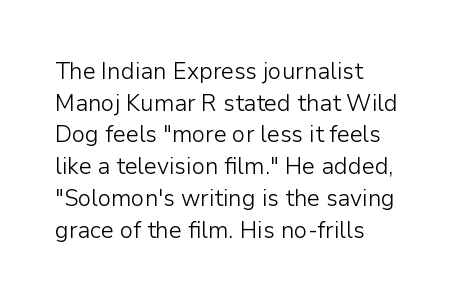
{"italic": "no", "bold": "no", "underline": "no", "align": "left", "line_spacing": "normal", "line_spacing_ratio": 1.38, "letter_spacing": "normal", "letter_spacing_em": 0.0, "glyph_px": 23}
